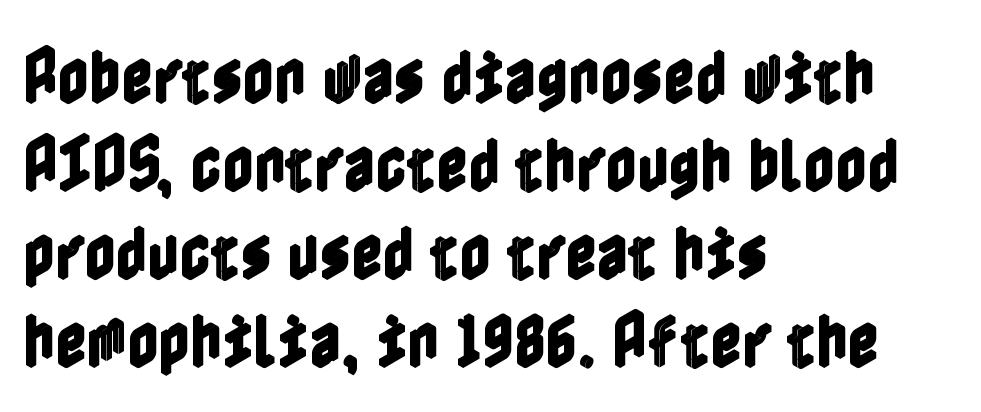
Quick note: not italic, upright. Where is the straight margin? On the left. Decoration check: the copy has no underline. The letterforms sit shoulder to shoulder at normal distance. What's the leading like? Ordinary, nothing unusual.
